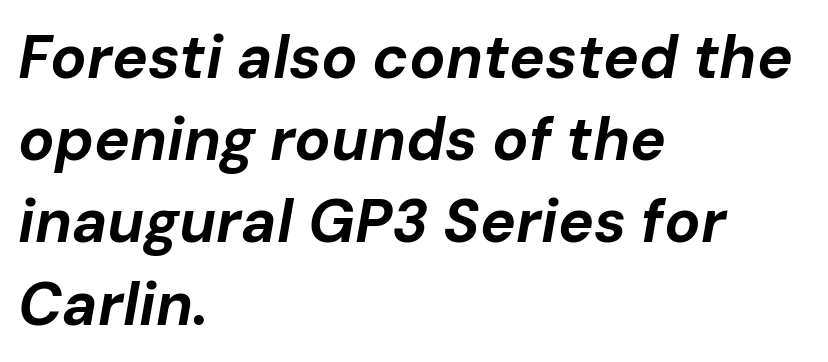
The image shows 60 px bold type, italic (leaning right); set left-aligned, normal line spacing (1.37x), normal letter spacing, not underlined; low stroke contrast and a medium x-height.
